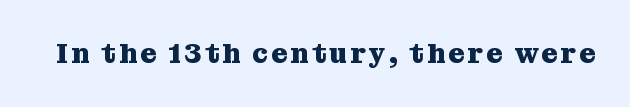
Are there feet on the stems? There are — it's a serif. The type sits square on the baseline with zero lean. The characters look thick and weighty, a clear bold. The passage shown is typed in a proportional face where columns would drift. Rule under the text: the space is simply empty.
